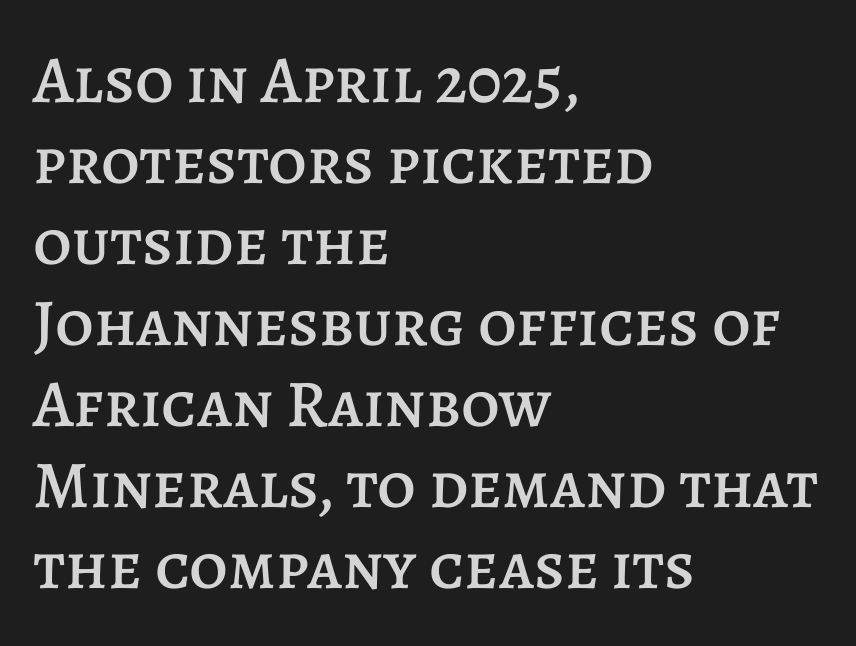
{"italic": "no", "width": "normal", "stroke_contrast": "low", "x_height": "large", "monospaced": "no", "underline": "no", "align": "left", "line_spacing_ratio": 1.21, "letter_spacing": "normal", "letter_spacing_em": 0.0, "glyph_px": 67}
